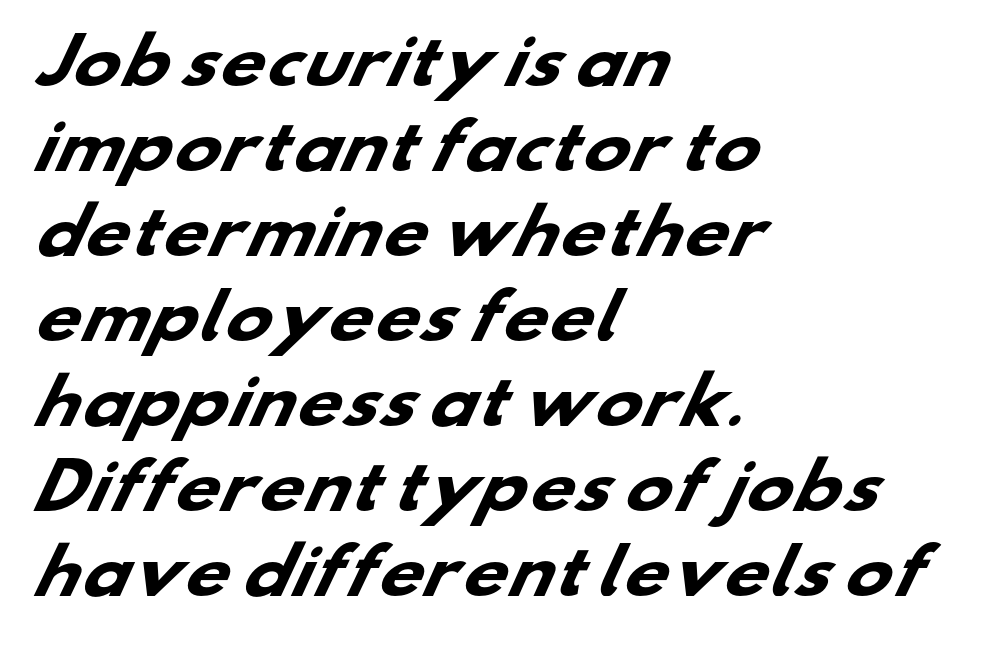
{"serif": "no", "bold": "yes", "weight": "heavy", "width": "wide", "stroke_contrast": "low", "x_height": "small", "monospaced": "no", "underline": "no", "align": "left", "line_spacing": "normal", "line_spacing_ratio": 1.37, "letter_spacing": "normal", "letter_spacing_em": 0.0, "glyph_px": 62}
